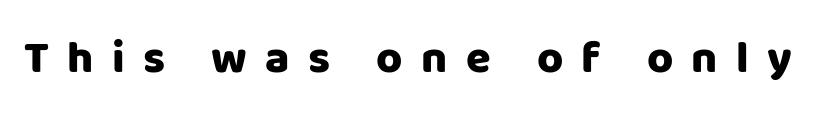
Spacing between characters has been opened up far beyond the box default. Think of a printed novel: that variable character pitch is what you see here. The glyphs in this specimen are sans serif. Each row of text sits above clean, open space. Unlike italic type, these characters show no tilt at all.
